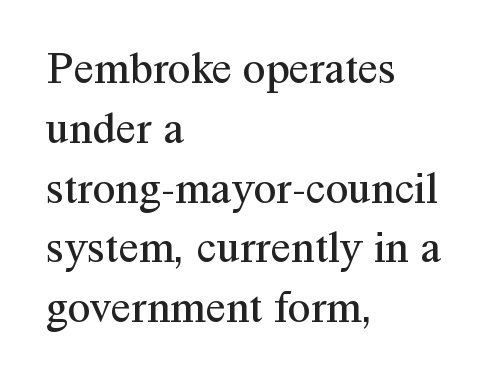
Typeset ragged right — the left edge is the straight one. Stroke terminals: seriffed. Is the letter spacing exaggerated? No — it looks like the ordinary default. The passage shown is not underscored anywhere. If you measured baseline to baseline, you'd find a middling distance.
